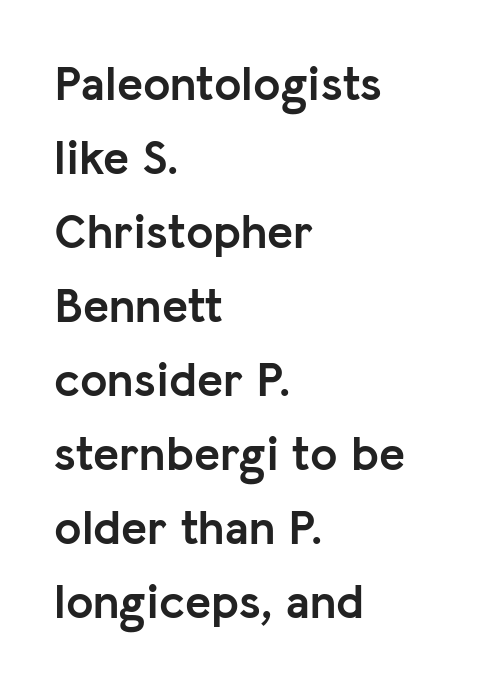
Q: Is the text bold? A: Yes.
Q: Is the text italic (slanted)? A: No, it is upright.
Q: Is the typeface a serif or a sans-serif typeface? A: Sans-serif.
Q: Is the text underlined? A: No.
Q: How is the paragraph aligned? A: Left-aligned.
Q: Is the spacing between letters normal or unusually wide? A: Normal.
Q: Is the spacing between lines tight, normal or loose? A: Normal.
Q: Width (condensed, normal, or wide)? A: Normal.
Q: Stroke contrast? A: Low.
Q: x-height? A: Medium.
Q: Monospaced? A: No.
